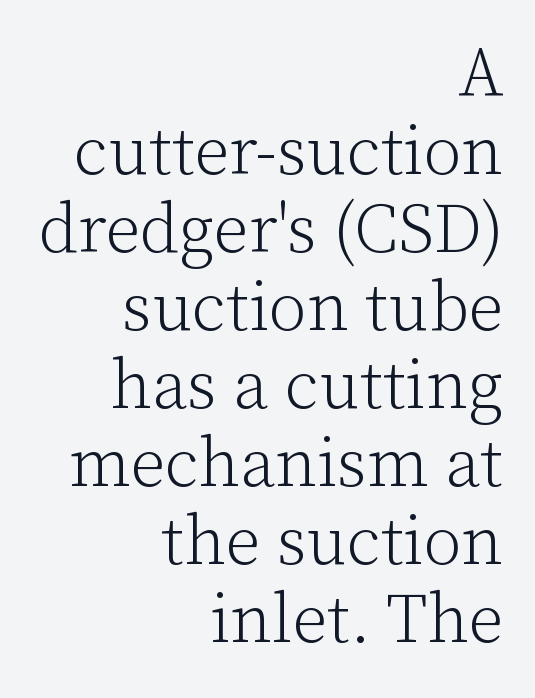
Q: Is the text bold? A: No.
Q: Is the text italic (slanted)? A: No, it is upright.
Q: Is the typeface a serif or a sans-serif typeface? A: Serif.
Q: Is the text underlined? A: No.
Q: How is the paragraph aligned? A: Right-aligned.
Q: Is the spacing between letters normal or unusually wide? A: Normal.
Q: Is the spacing between lines tight, normal or loose? A: Tight.
Q: Width (condensed, normal, or wide)? A: Normal.
Q: Stroke contrast? A: Low.
Q: x-height? A: Medium.
Q: Monospaced? A: No.
